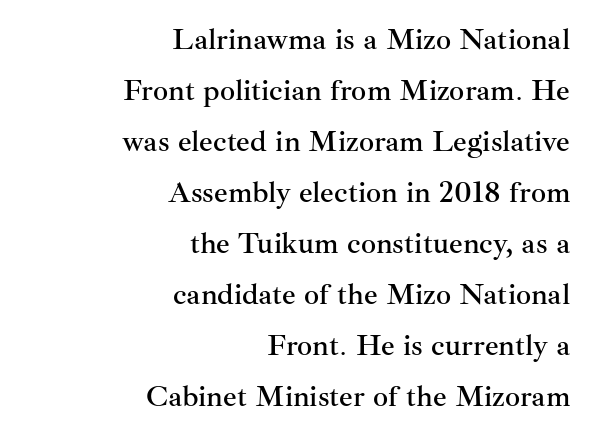
The image shows 30 px serif type, upright; set right-aligned, normal line spacing (1.7x), normal letter spacing, not underlined; medium stroke contrast and a small x-height.
